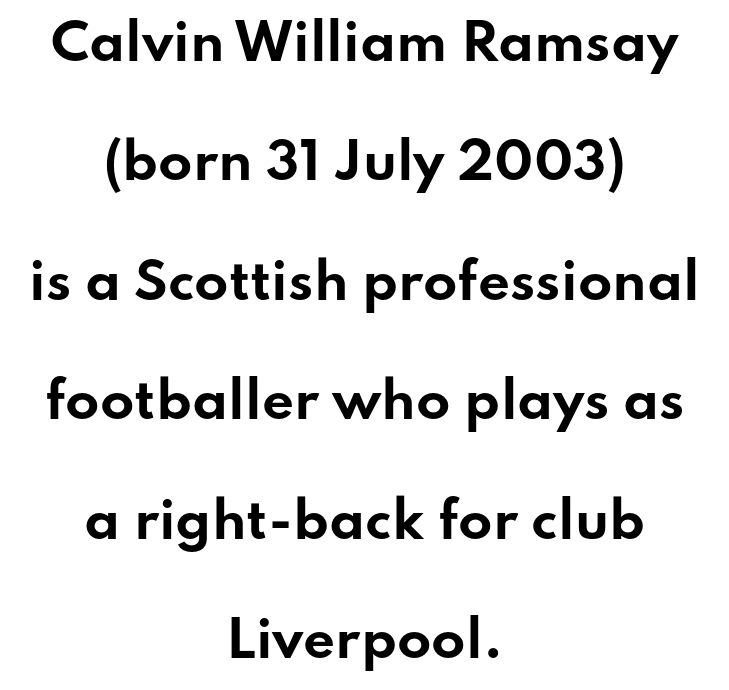
The letters advance in unequal steps, a hallmark of proportional type. The rag falls on both sides of this text block equally. The strip under each line holds only bare page. The designer dialed line spacing up above the default.
